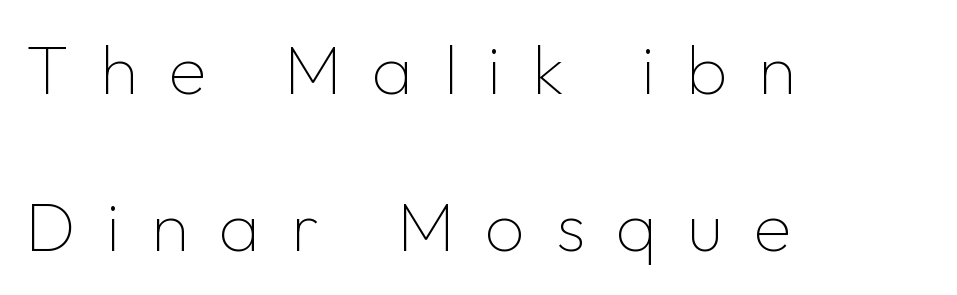
{"serif": "no", "italic": "no", "bold": "no", "weight": "thin", "width": "normal", "stroke_contrast": "low", "x_height": "medium", "monospaced": "no", "underline": "no", "align": "left", "line_spacing": "loose", "line_spacing_ratio": 2.28, "letter_spacing": "wide", "letter_spacing_em": 0.45, "glyph_px": 69}
